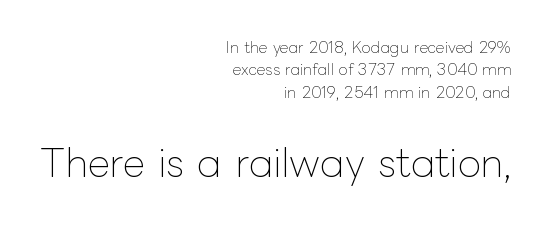
The image shows 38 px thin type, upright; set right-aligned, normal line spacing (1.5x), normal letter spacing, not underlined; the second (bottom) block is 2.53x larger; low stroke contrast and a medium x-height.
